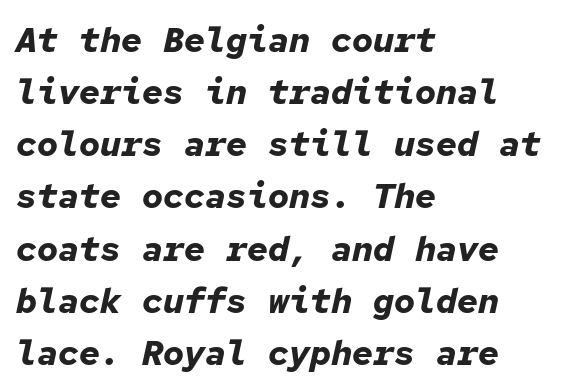
Caption: multi-line text, flush left, ragged right. The tracking reads as untouched default to a designer's eye. The zone under the glyphs is completely vacant. Reading down the column, the eye jumps a familiar distance to each next line.
